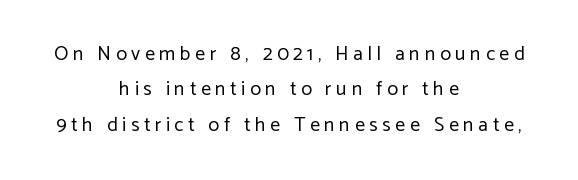
{"italic": "no", "bold": "no", "underline": "no", "align": "center", "line_spacing_ratio": 1.77, "letter_spacing": "wide", "letter_spacing_em": 0.23, "glyph_px": 20}
